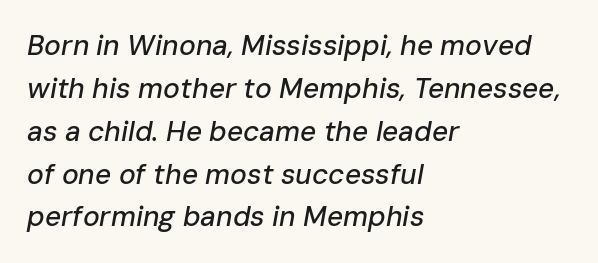
Q: Is the text italic (slanted)? A: Yes, it leans right by about 10 degrees.
Q: Is the text underlined? A: No.
Q: How is the paragraph aligned? A: Left-aligned.
Q: Is the spacing between letters normal or unusually wide? A: Normal.
Q: Is the spacing between lines tight, normal or loose? A: Normal.
Q: Width (condensed, normal, or wide)? A: Normal.
Q: Stroke contrast? A: Low.
Q: x-height? A: Medium.
Q: Monospaced? A: No.
